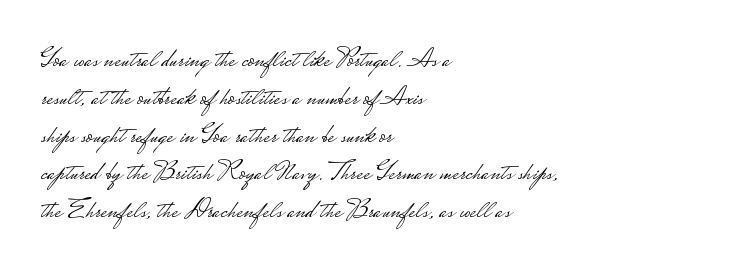
The characters are drawn with everyday or finer stroke widths. Words appear dense and cohesive because spacing is normal. This sample has the flowing, uneven cadence of proportional lettering.
